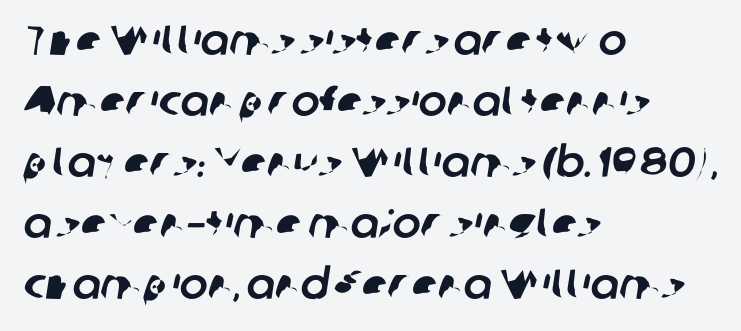
Short note: letters normally spaced. Think of a printed novel: that variable character pitch is what you see here. How would I describe the line gaps? Plain and ordinary. Rule under the text: the space is simply empty. The rag falls on the right side of this text block.
